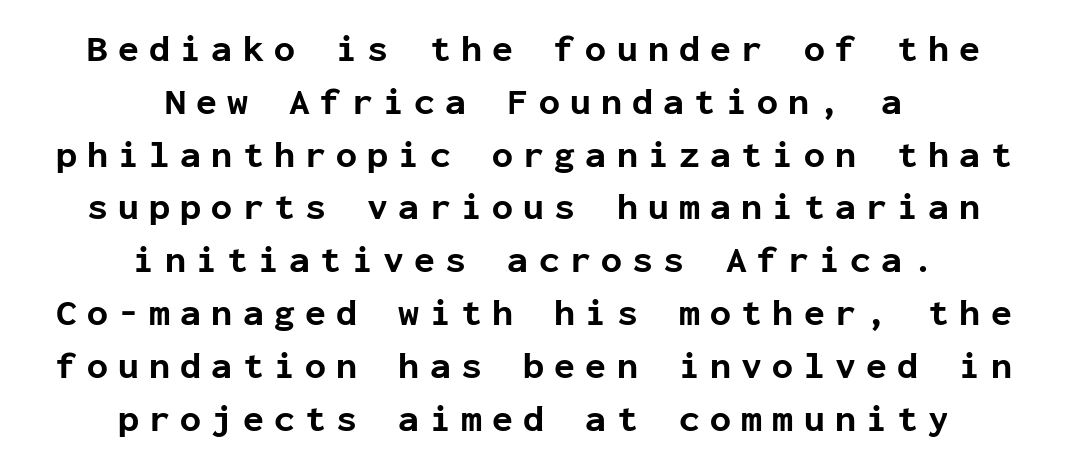
Strokes here are thick enough to call this a true bold. In terms of leading, this rendering sits right in the middle. There is plenty of visible air inserted between adjacent glyphs. The space beneath each line is pristine and unruled. Casual observation: everything's sitting right in the middle. Note the uniform advance width — an 'i' takes as much space as an 'm'.
